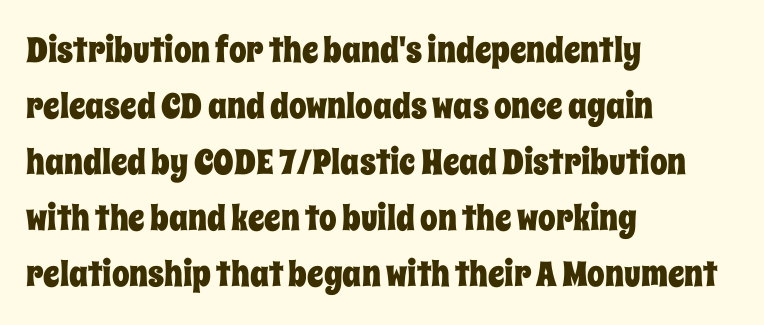
Spacing verdict: proportional, widths tailored to each character. Does the leading feel generous? No, just average. One-word summary of the alignment: left. Check under the words: just untouched page.
